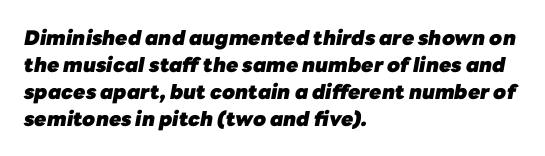
The image shows 20 px bold type, italic (leaning right); set left-aligned, normal line spacing (1.35x), normal letter spacing, not underlined.
